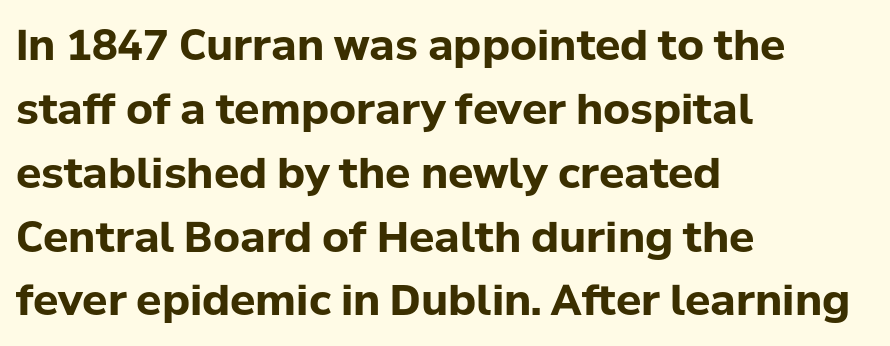
The image shows 42 px bold sans-serif type, upright; set left-aligned, normal line spacing (1.52x), normal letter spacing, not underlined; low stroke contrast and a medium x-height.
